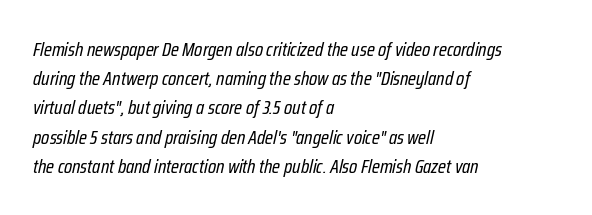
{"italic": "yes", "lean": "right", "slant_degrees": 12, "bold": "no", "underline": "no", "align": "left", "line_spacing": "normal", "line_spacing_ratio": 1.46, "letter_spacing": "normal", "letter_spacing_em": 0.0, "glyph_px": 20}
